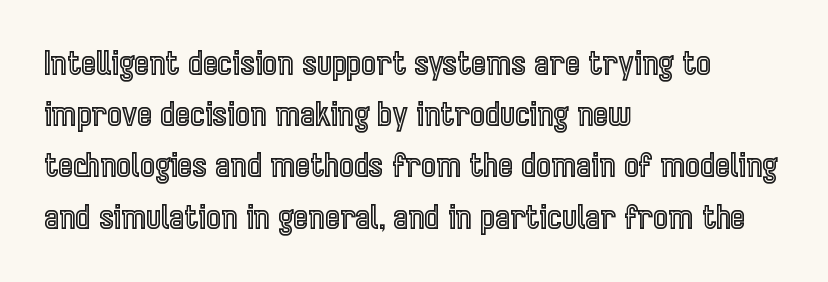
Here the designer chose a conventional face with non-uniform glyph widths. The letters stand upright; this is a roman face. Caption: multi-line text, flush left, ragged right. Vertically, the passage feels balanced, rows spaced as you'd expect.
